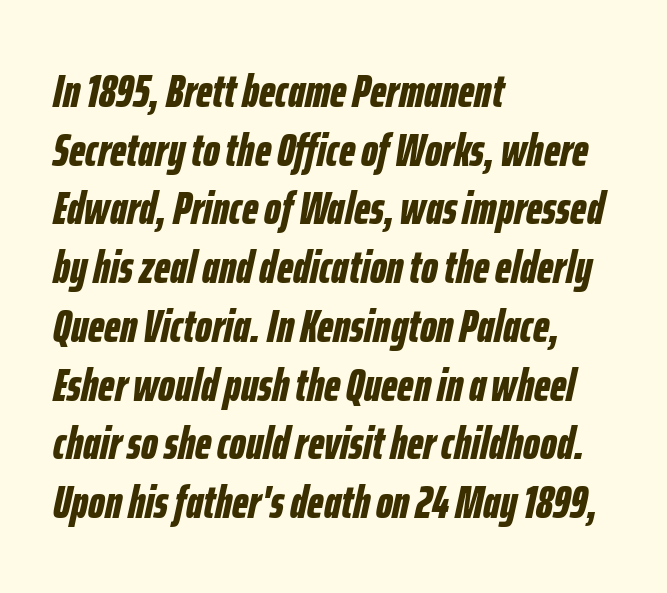
The image shows 47 px bold, condensed type, italic (leaning right); set left-aligned, normal line spacing (1.25x), normal letter spacing, not underlined; low stroke contrast and a medium x-height.
